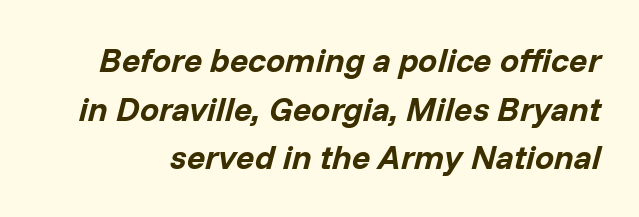
The image shows 34 px bold type, italic (leaning right); set normal line spacing (1.43x), normal letter spacing, not underlined; low stroke contrast and a medium x-height.
